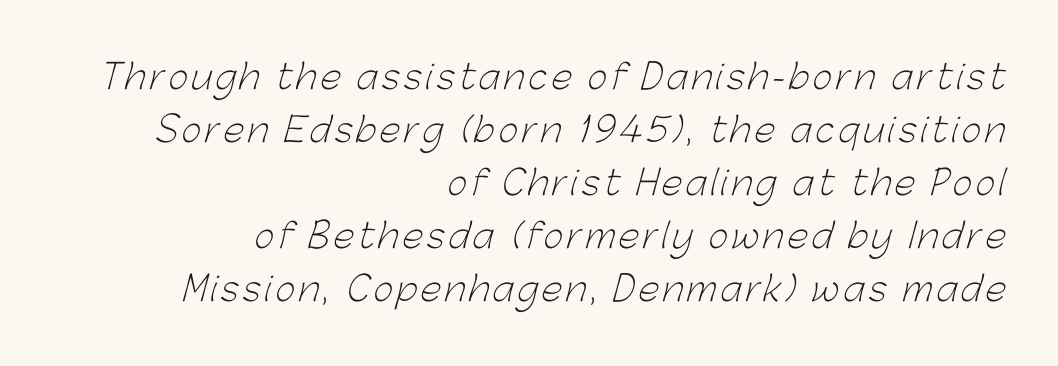
Nobody drew a line under any word here. The vertical gap from one line to the next is medium. Alignment: flush right. Regarding serifs, this sample does without them.
